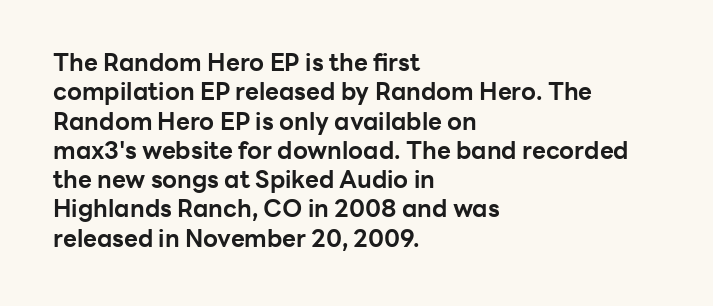
{"italic": "no", "bold": "yes", "underline": "no", "align": "left", "line_spacing_ratio": 1.22, "letter_spacing": "normal", "letter_spacing_em": 0.0, "glyph_px": 24}
